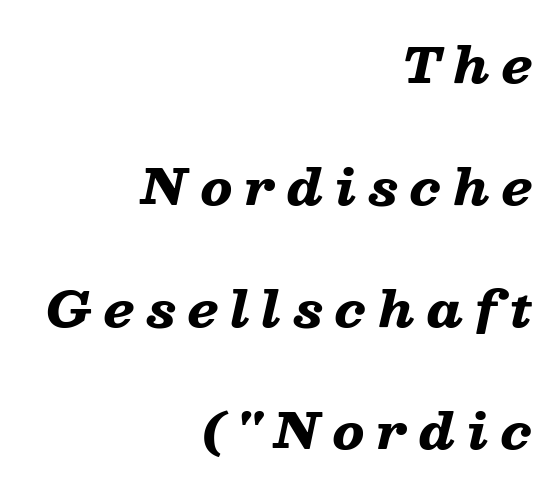
Q: Is the text bold? A: Yes.
Q: Is the text italic (slanted)? A: Yes, it leans right by about 13 degrees.
Q: Is the text underlined? A: No.
Q: How is the paragraph aligned? A: Right-aligned.
Q: Is the spacing between letters normal or unusually wide? A: Unusually wide.
Q: Is the spacing between lines tight, normal or loose? A: Loose.
Q: Width (condensed, normal, or wide)? A: Wide.
Q: Stroke contrast? A: Low.
Q: x-height? A: Medium.
Q: Monospaced? A: No.
